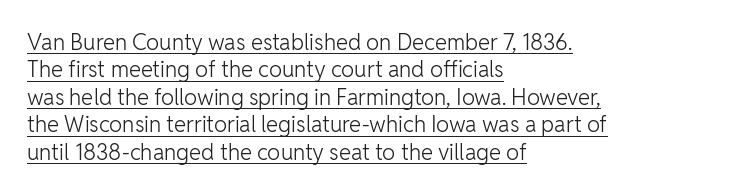
Q: Is the text bold? A: No.
Q: Is the text italic (slanted)? A: No, it is upright.
Q: Is the text underlined? A: Yes.
Q: How is the paragraph aligned? A: Left-aligned.
Q: Is the spacing between letters normal or unusually wide? A: Normal.
Q: Is the spacing between lines tight, normal or loose? A: Normal.
